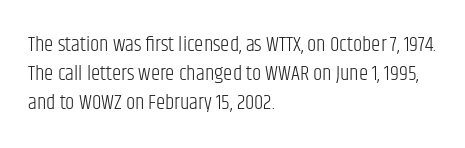
Each new line begins a customary step beneath the previous one. Stems here are at most as thick as an everyday book face. Words appear dense and cohesive because spacing is normal. Descenders hang freely into open space. The axis of the letterforms is exactly vertical.
